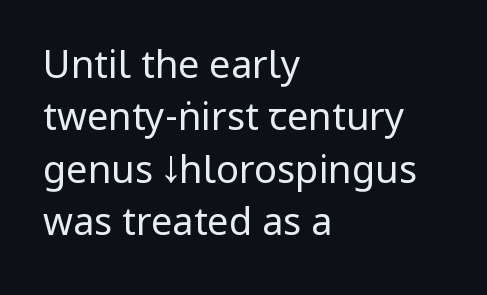
Glance below the letters and you will spot only blank space. Typeset ragged right — the left edge is the straight one. One glance says typical: line gaps are just what's usual. The letters sit at their default tracking, neither squeezed nor spread. Every stem runs plumb, perpendicular to the baseline.
